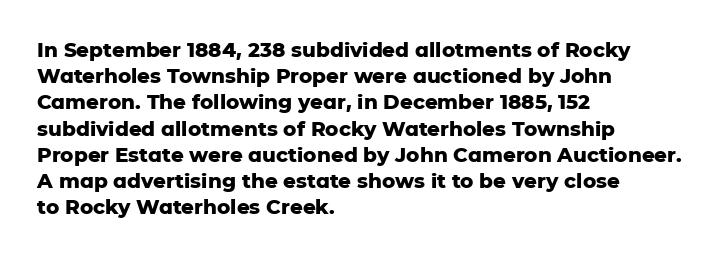
Q: Is the text bold? A: Yes.
Q: Is the text italic (slanted)? A: No, it is upright.
Q: Is the text underlined? A: No.
Q: How is the paragraph aligned? A: Left-aligned.
Q: Is the spacing between letters normal or unusually wide? A: Normal.
Q: Is the spacing between lines tight, normal or loose? A: Normal.
